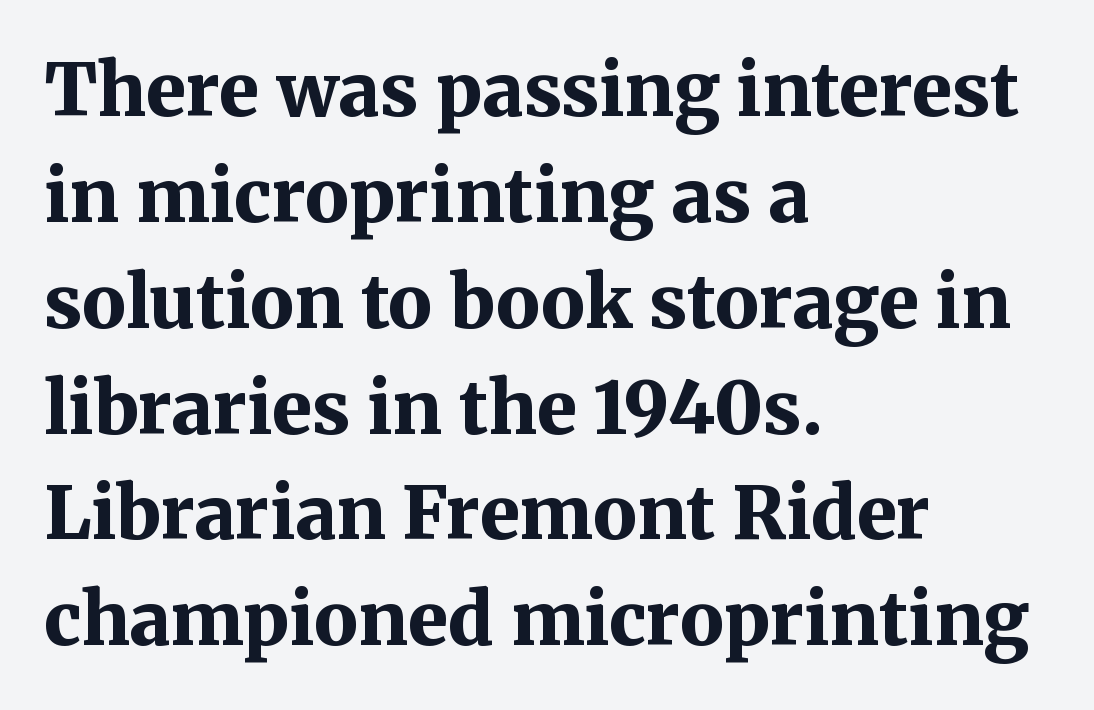
{"serif": "yes", "italic": "no", "bold": "yes", "weight": "bold", "width": "normal", "stroke_contrast": "medium", "x_height": "medium", "monospaced": "no", "underline": "no", "align": "left", "line_spacing": "normal", "line_spacing_ratio": 1.45, "letter_spacing": "normal", "letter_spacing_em": 0.0, "glyph_px": 73}
